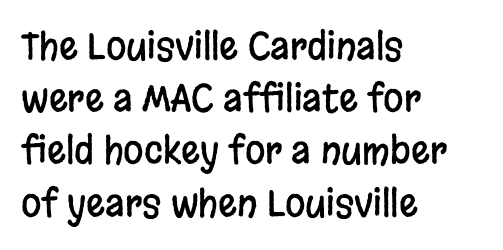
The image shows 37 px condensed sans-serif type, upright; set left-aligned, normal line spacing (1.41x), normal letter spacing, not underlined; low stroke contrast and a large x-height.
